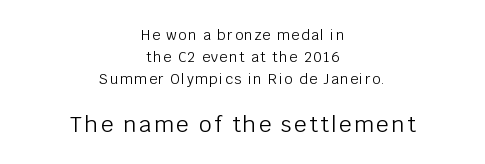
{"italic": "no", "bold": "no", "underline": "no", "align": "center", "line_spacing": "normal", "line_spacing_ratio": 1.57, "larger_block": "second", "size_ratio": 1.57, "glyph_px": 22}
